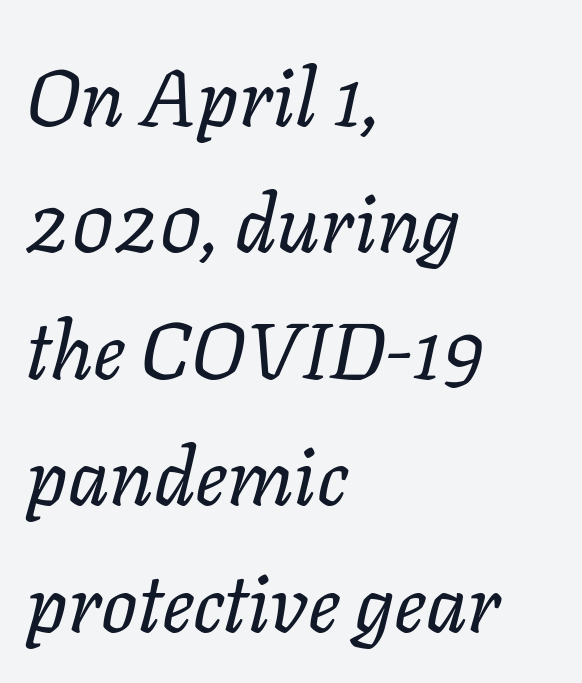
The image shows 80 px regular-weight type, italic (leaning right); set left-aligned, normal line spacing (1.58x), normal letter spacing, not underlined; low stroke contrast and a medium x-height.
